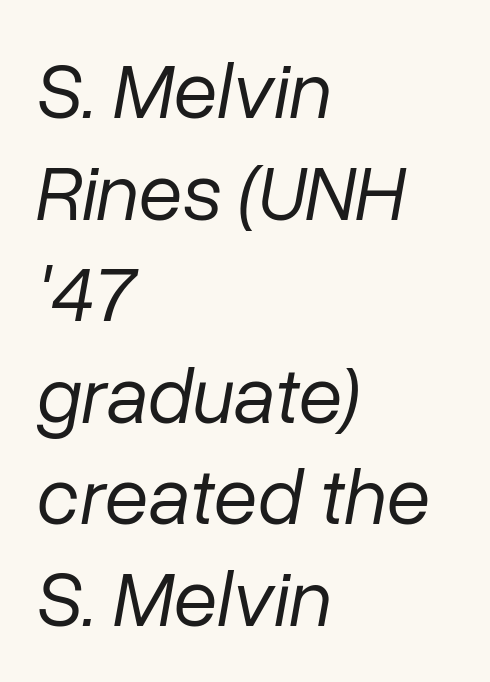
{"italic": "yes", "lean": "right", "slant_degrees": 10, "bold": "no", "weight": "regular", "width": "normal", "stroke_contrast": "low", "x_height": "medium", "monospaced": "no", "underline": "no", "align": "left", "line_spacing": "normal", "line_spacing_ratio": 1.27, "letter_spacing": "normal", "letter_spacing_em": 0.0, "glyph_px": 80}
